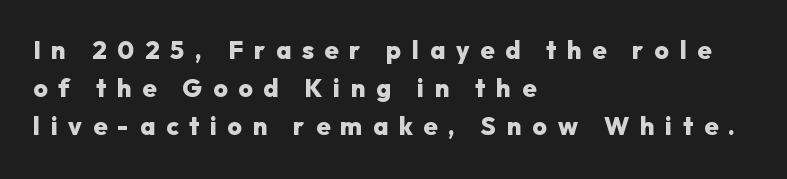
The rows are spaced the way most documents space them. Compared with typical body copy, the letter spacing here is much looser. Nope, not italic — everything's standing straight. The font is running at its bold setting.
